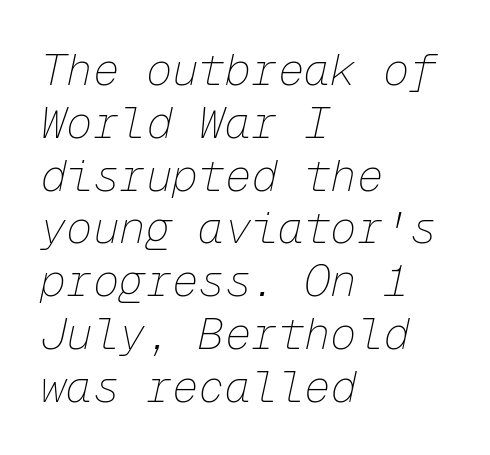
Q: Is the text bold? A: No.
Q: Is the text italic (slanted)? A: Yes, it leans right by about 12 degrees.
Q: Is the text underlined? A: No.
Q: How is the paragraph aligned? A: Left-aligned.
Q: Is the spacing between letters normal or unusually wide? A: Normal.
Q: Width (condensed, normal, or wide)? A: Normal.
Q: Stroke contrast? A: Low.
Q: x-height? A: Medium.
Q: Monospaced? A: Yes.
